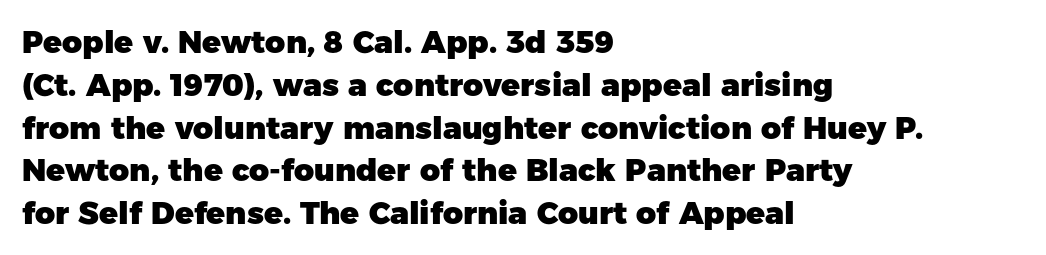
Designer's note — italics off, roman on. Here the designer chose a conventional face with non-uniform glyph widths. Stroke thickness is high; the sample reads as a true bold. Every row of glyphs begins at an identical x-position on the left. The specimen omits any rule beneath the text block's lines.
